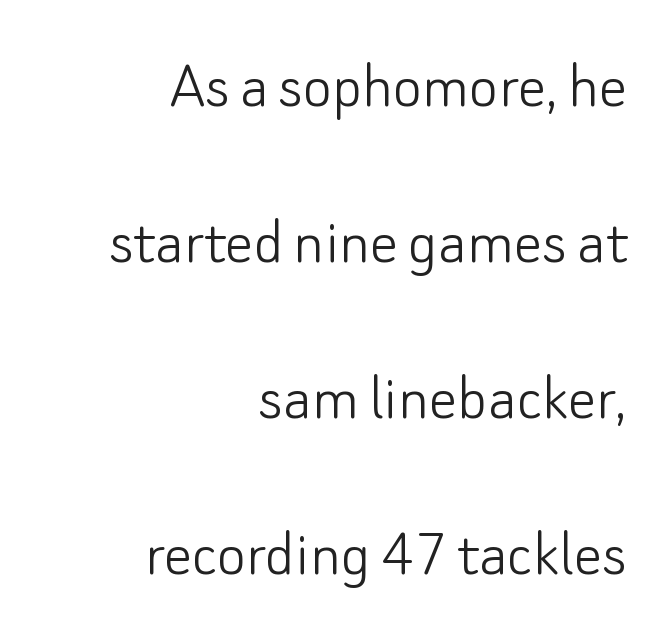
{"serif": "no", "italic": "no", "bold": "no", "weight": "light", "width": "normal", "stroke_contrast": "low", "x_height": "small", "monospaced": "no", "underline": "no", "align": "right", "line_spacing": "loose", "line_spacing_ratio": 2.23, "letter_spacing": "normal", "letter_spacing_em": 0.0, "glyph_px": 70}
